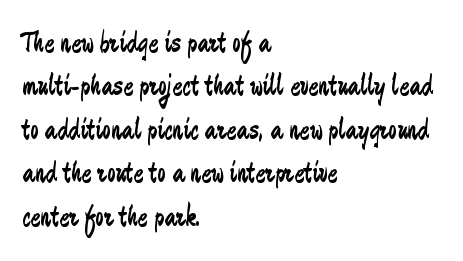
{"serif": "no", "bold": "no", "weight": "regular", "width": "condensed", "stroke_contrast": "low", "x_height": "small", "monospaced": "no", "underline": "no", "align": "left", "line_spacing": "normal", "line_spacing_ratio": 1.45, "letter_spacing": "normal", "letter_spacing_em": 0.0, "glyph_px": 30}
